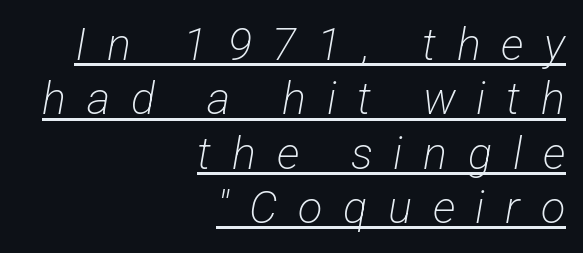
The image shows 45 px light, condensed sans-serif type; set right-aligned, line spacing 1.21x, unusually wide letter spacing (+0.46 em), underlined; low stroke contrast and a medium x-height.
